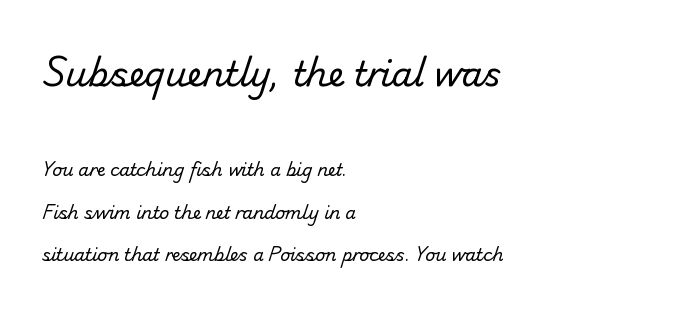
{"serif": "no", "bold": "no", "weight": "regular", "width": "normal", "stroke_contrast": "low", "x_height": "small", "monospaced": "no", "underline": "no", "align": "left", "line_spacing": "loose", "line_spacing_ratio": 2.5, "letter_spacing": "normal", "letter_spacing_em": 0.0, "larger_block": "first", "size_ratio": 2.0, "glyph_px": 34}
